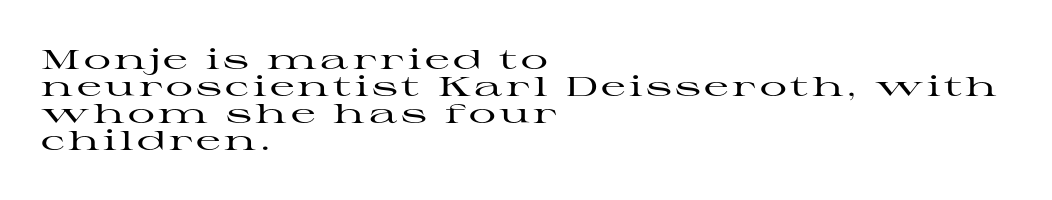
The image shows 27 px text type, upright; set left-aligned, tight line spacing (1.0x), not underlined.
